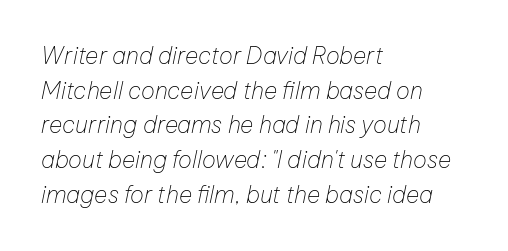
What stands out about the letter spacing? Nothing — it is the standard amount. The passage shown is not underscored anywhere. This sample keeps an unexceptional amount of space between lines. The text carries the slant typical of an italic or oblique font. Counters stay open thanks to moderate or lighter strokes. All the whitespace from short lines collects on the right.
